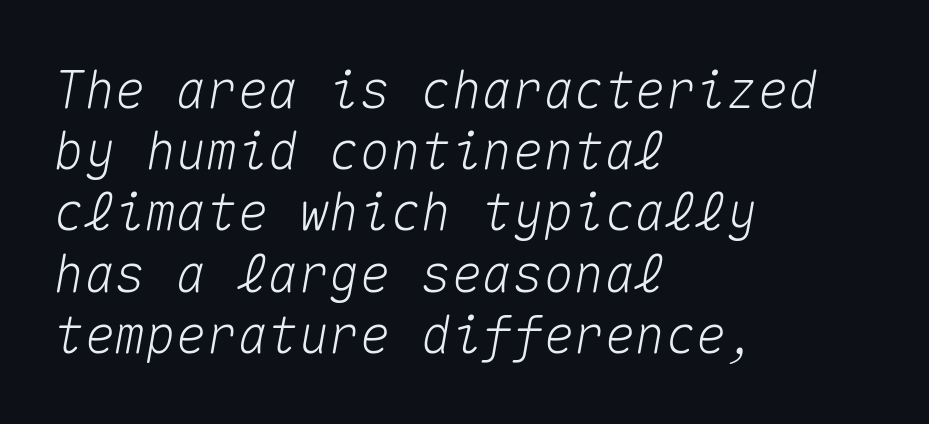
{"italic": "yes", "lean": "right", "slant_degrees": 10, "width": "normal", "stroke_contrast": "medium", "x_height": "medium", "monospaced": "yes", "underline": "no", "align": "left", "line_spacing_ratio": 1.2, "letter_spacing": "normal", "letter_spacing_em": 0.0, "glyph_px": 51}
